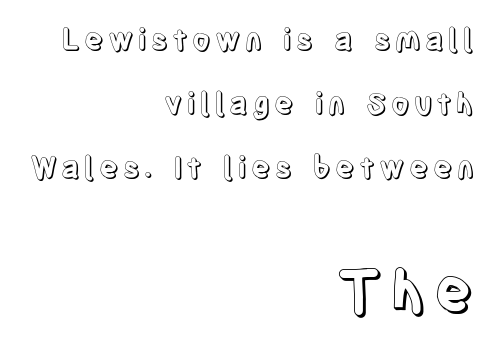
The image shows 58 px condensed type, upright; set right-aligned, loose line spacing (2.2x), not underlined; the second (bottom) block is 2.0x larger; a large x-height.
